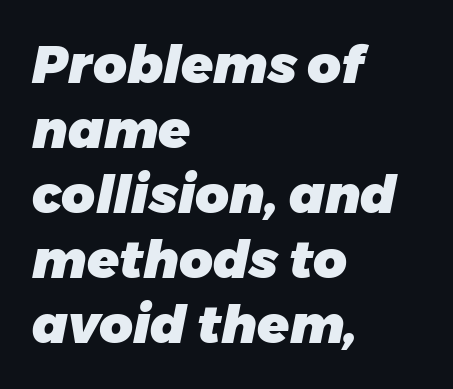
The characters look thick and weighty, a clear bold. Proportional: the letters do not fall into vertical columns. Rule under the text: the space is simply empty. The rendering applies a slant to the glyphs.
